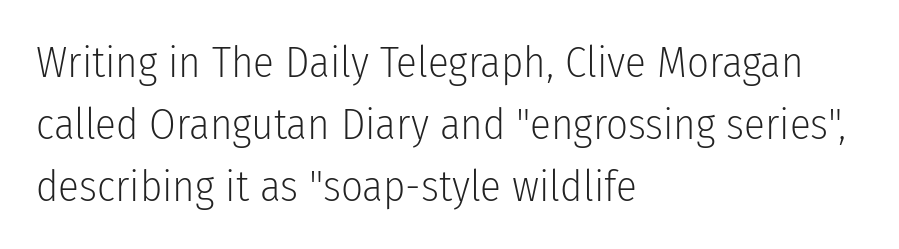
The image shows 43 px light, condensed sans-serif type, upright; set left-aligned, normal line spacing (1.44x), normal letter spacing, not underlined; low stroke contrast and a medium x-height.
